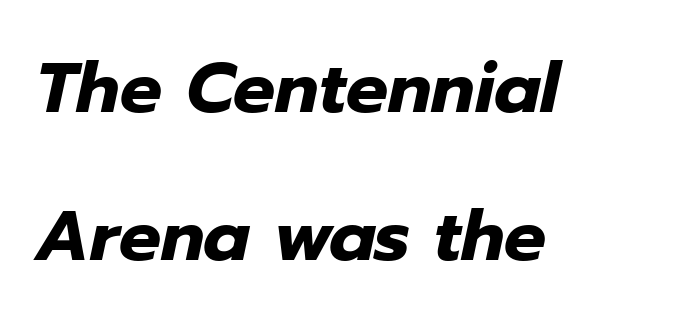
Bold? Absolutely — the strokes are thick and heavy. A typesetter would call this zero additional tracking. Each row of text sits above clean, open space. Proportional: the letters do not fall into vertical columns.
